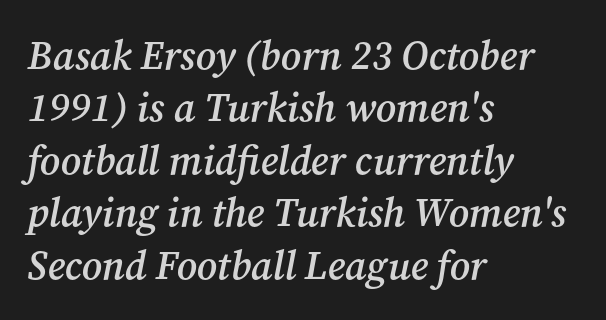
Q: Is the text bold? A: Semi-bold.
Q: Is the text italic (slanted)? A: Yes, it leans right by about 12 degrees.
Q: Is the typeface a serif or a sans-serif typeface? A: Serif.
Q: Is the text underlined? A: No.
Q: How is the paragraph aligned? A: Left-aligned.
Q: Is the spacing between letters normal or unusually wide? A: Normal.
Q: Is the spacing between lines tight, normal or loose? A: Normal.
Q: Width (condensed, normal, or wide)? A: Normal.
Q: Stroke contrast? A: Medium.
Q: x-height? A: Medium.
Q: Monospaced? A: No.
